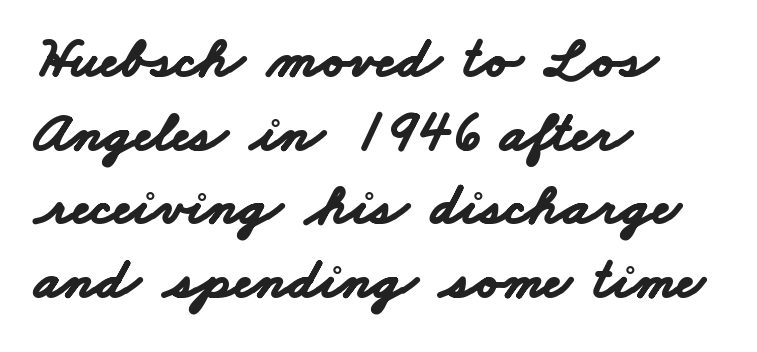
This is sans-serif lettering, the kind often seen on screens and signage. Character widths vary here, with narrow letters taking less room than wide ones. The compositor pushed each line to the left boundary. The line-height multiplier appears to be the usual default.
